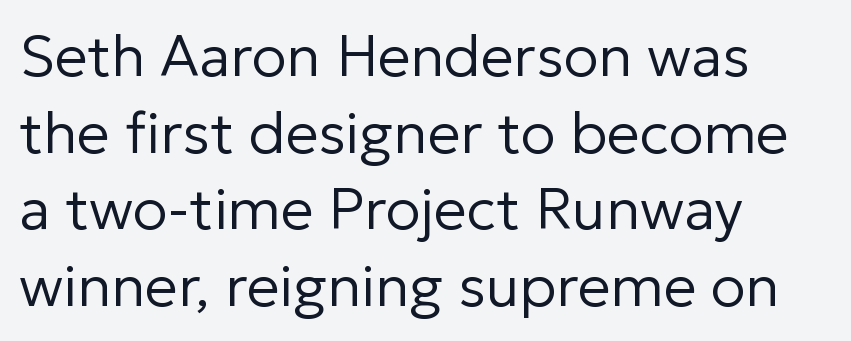
Check the space under the baseline: it is left empty. Evenly set lines give the paragraph a standard silhouette. These lines are rendered in a variable-pitch font. Caption: face not bold, strokes unweighted. Classification — sans serif.
